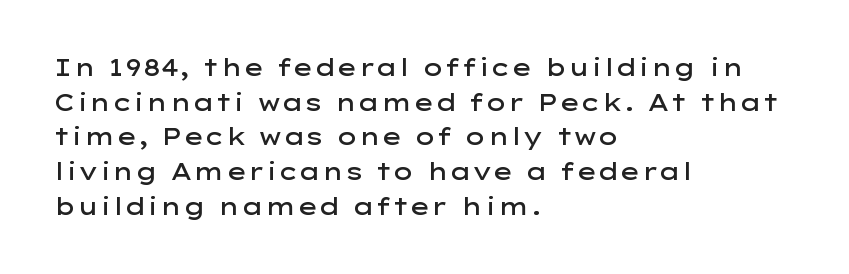
The image shows 23 px text type, upright; set left-aligned, normal line spacing (1.51x), normal letter spacing, not underlined.
